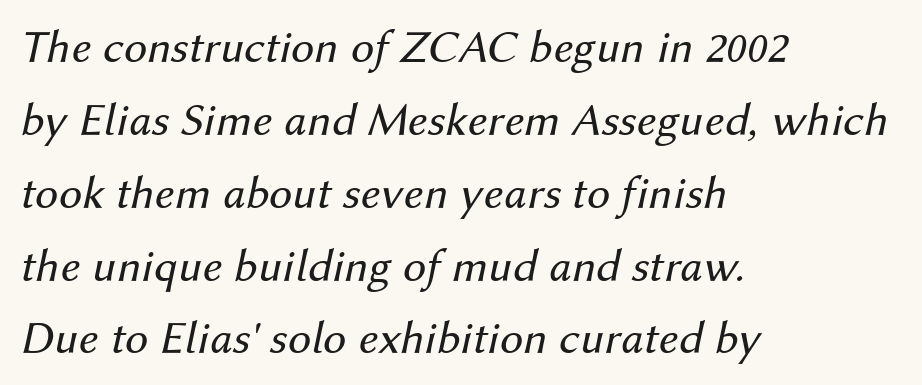
Looking at the ascenders, they clearly lean. Weight class: somewhere from thin through regular. The rendering anchors every line to the left-hand side. There is no visible air inserted between adjacent glyphs. Is this a fixed-width face? No — the glyphs have proportional, varying widths.
